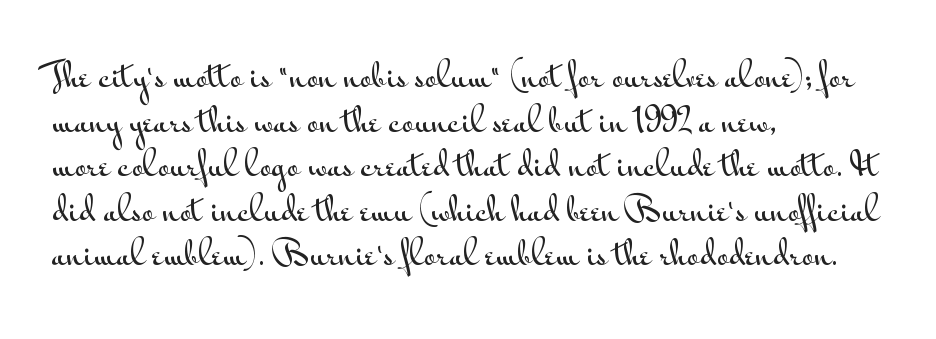
{"serif": "no", "width": "wide", "stroke_contrast": "medium", "x_height": "small", "monospaced": "no", "underline": "no", "align": "left", "line_spacing": "normal", "line_spacing_ratio": 1.35, "letter_spacing": "normal", "letter_spacing_em": 0.0, "glyph_px": 33}
